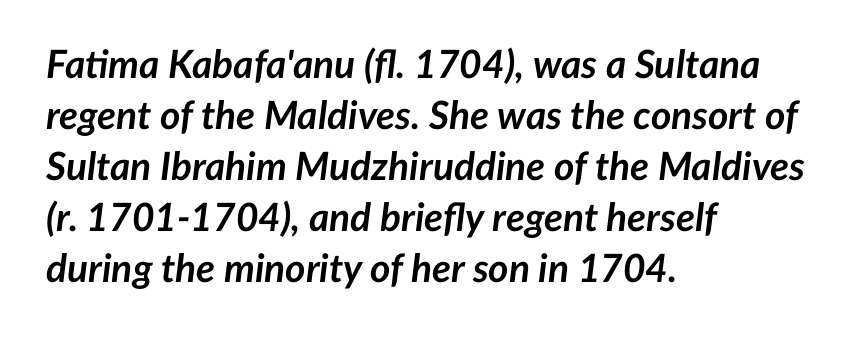
The passage shown has conventional tracking throughout. Here the designer chose a conventional face with non-uniform glyph widths. Reading down the block, your eye returns to a fixed left position each line. Characters are canted at an angle relative to the baseline's perpendicular. The typesetting leans heavy: a genuine bold.
